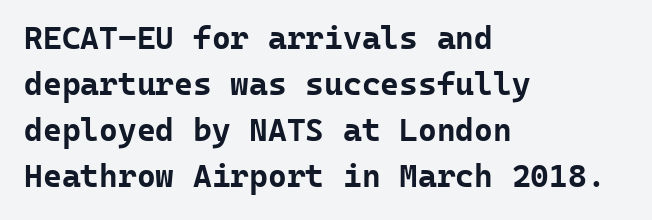
Check where the strokes stop: nothing finishes them off — pure sans. The area under the type is left untouched. Posture: straight, roman, zero tilt. A classic flush-left, rag-right setting is used for this passage. Here the glyphs are tracked normally, forming tight word shapes.
